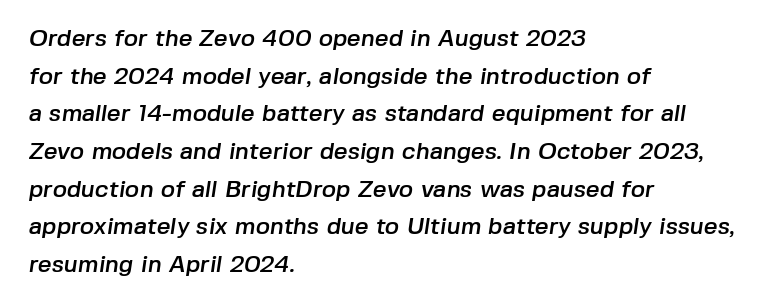
Q: Is the text underlined? A: No.
Q: How is the paragraph aligned? A: Left-aligned.
Q: Is the spacing between letters normal or unusually wide? A: Normal.
Q: Is the spacing between lines tight, normal or loose? A: Normal.
